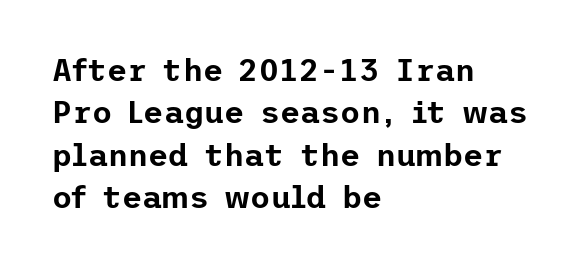
Q: Is the text italic (slanted)? A: No, it is upright.
Q: Is the typeface a serif or a sans-serif typeface? A: Sans-serif.
Q: Is the text underlined? A: No.
Q: How is the paragraph aligned? A: Left-aligned.
Q: Is the spacing between letters normal or unusually wide? A: Normal.
Q: Is the spacing between lines tight, normal or loose? A: Normal.
Q: Width (condensed, normal, or wide)? A: Normal.
Q: Stroke contrast? A: Low.
Q: x-height? A: Medium.
